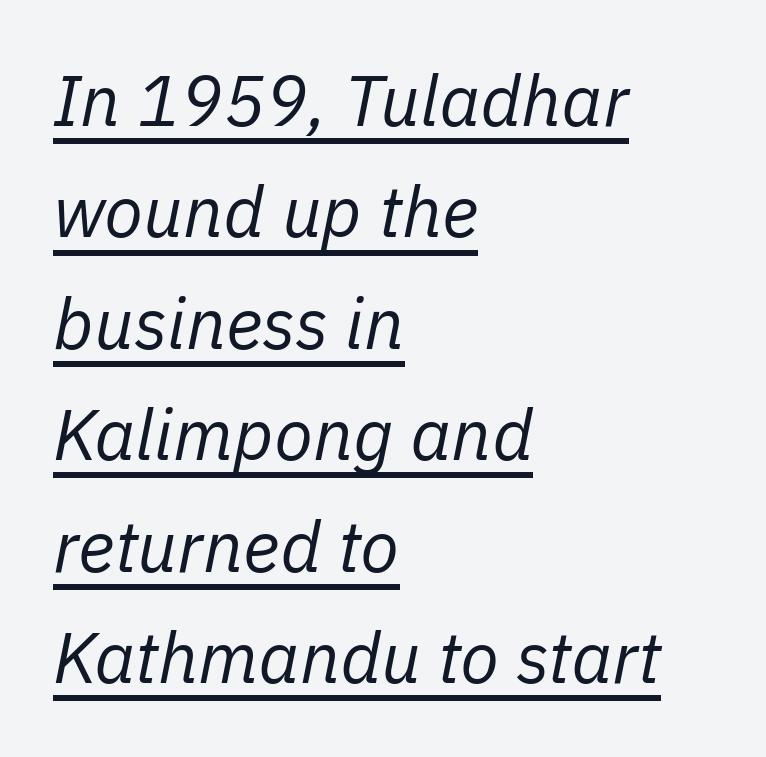
{"italic": "yes", "lean": "right", "slant_degrees": 11, "bold": "no", "weight": "regular", "width": "normal", "stroke_contrast": "low", "x_height": "medium", "monospaced": "no", "underline": "yes", "align": "left", "line_spacing": "normal", "line_spacing_ratio": 1.57, "letter_spacing": "normal", "letter_spacing_em": 0.0, "glyph_px": 71}
